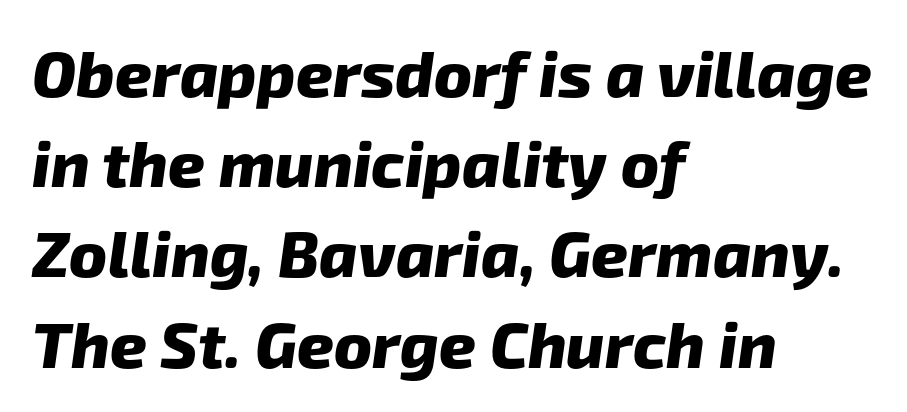
The image shows 64 px heavy sans-serif type; set left-aligned, normal line spacing (1.41x), normal letter spacing, not underlined; low stroke contrast and a medium x-height.
